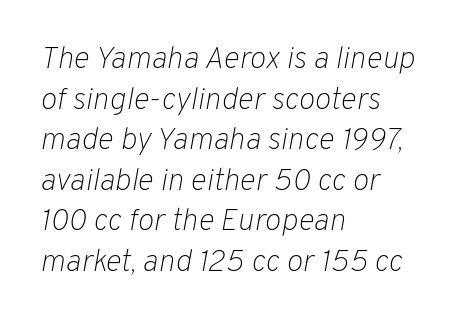
The image shows 31 px light type, italic (leaning right); set left-aligned, normal line spacing (1.31x), normal letter spacing, not underlined; low stroke contrast and a medium x-height.
